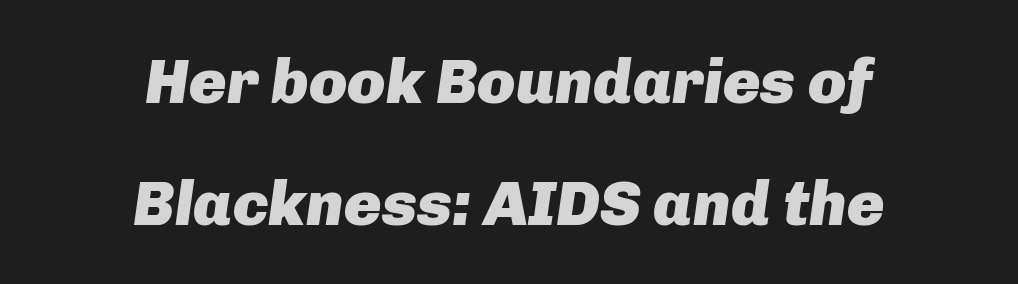
The image shows 63 px heavy type, italic (leaning right); set centered, loose line spacing (1.93x), normal letter spacing, not underlined; low stroke contrast and a medium x-height.
